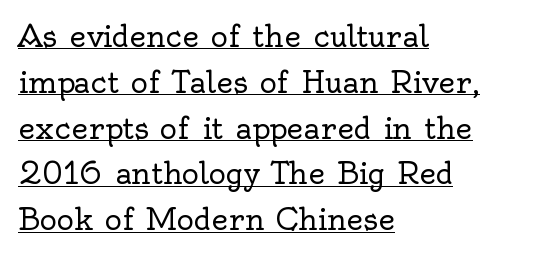
The compositor pushed each line to the left boundary. This sample keeps an unexceptional amount of space between lines. Quick note: not italic, upright. I'd call this a serif setting — the letters wear small feet. The line texture is even and compact thanks to regular tracking. This is underlined copy, the kind a proofreader might mark for attention.
